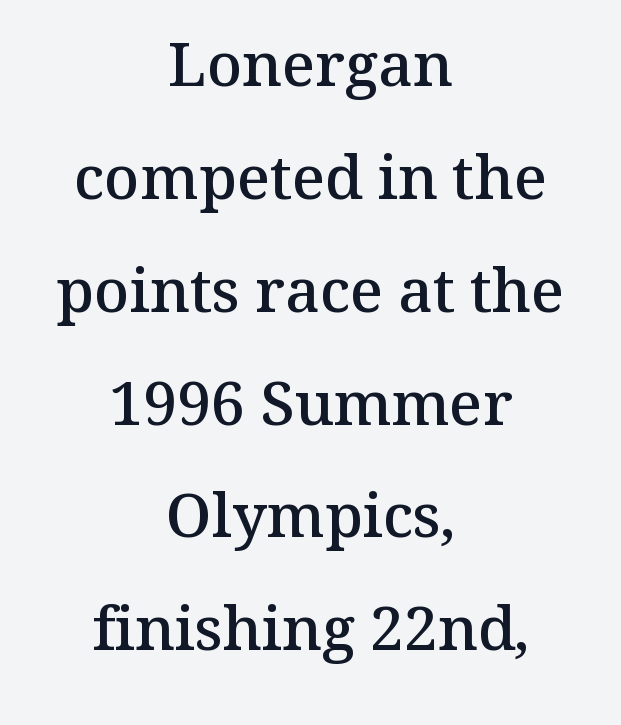
{"serif": "yes", "italic": "no", "bold": "semi", "weight": "semibold", "width": "normal", "stroke_contrast": "medium", "x_height": "medium", "monospaced": "no", "underline": "no", "align": "center", "line_spacing_ratio": 1.85, "letter_spacing": "normal", "letter_spacing_em": 0.0, "glyph_px": 61}
